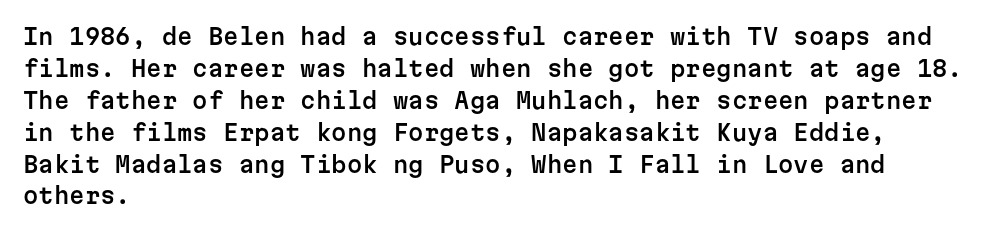
The image shows 22 px text type, upright; set left-aligned, normal line spacing (1.45x), normal letter spacing, not underlined.
